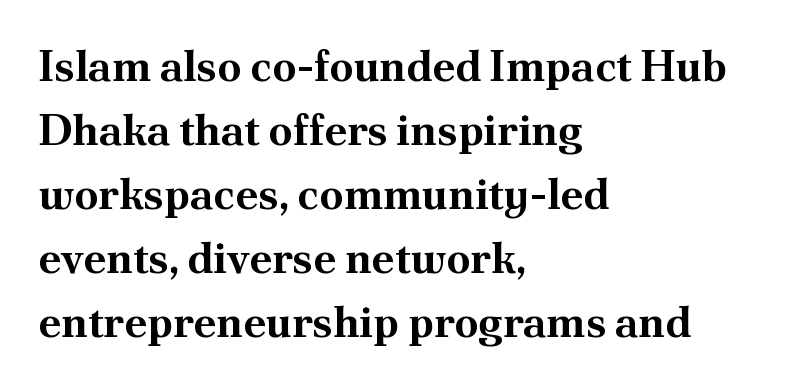
The image shows 43 px bold serif type, upright; set left-aligned, normal line spacing (1.49x), normal letter spacing, not underlined; medium stroke contrast and a small x-height.
